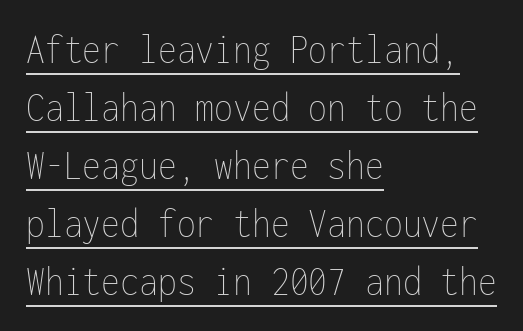
Between one letter and the next there's only the usual sliver of space. The words here are underlined. Every character here occupies the same horizontal width, giving the sample a typewriter-like rhythm. Visually the block forms a straight wall on the left and a jagged coastline on the right. Italic? Not at all — the glyphs are vertical.
